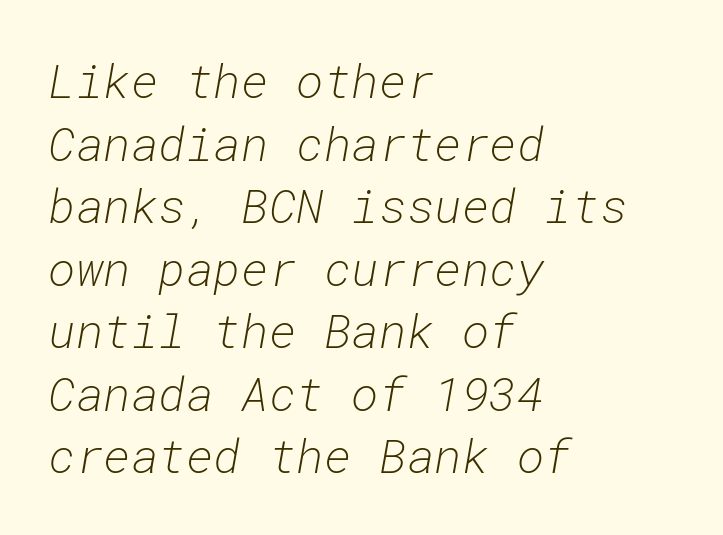
Horizontal bands of white between lines are of average thickness. In CSS terms this would be text-align: left. Stems here are at most as thick as an everyday book face. These lines are rendered in a fixed-pitch font. A bare baseline throughout the passage. Inter-character spacing is left at the font's built-in metrics.
